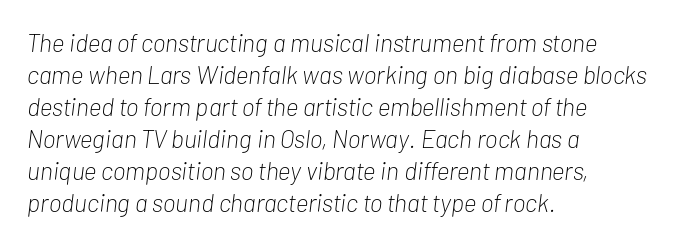
Q: Is the text bold? A: No.
Q: Is the text italic (slanted)? A: Yes, it leans right by about 7 degrees.
Q: Is the text underlined? A: No.
Q: How is the paragraph aligned? A: Left-aligned.
Q: Is the spacing between letters normal or unusually wide? A: Normal.
Q: Is the spacing between lines tight, normal or loose? A: Normal.
